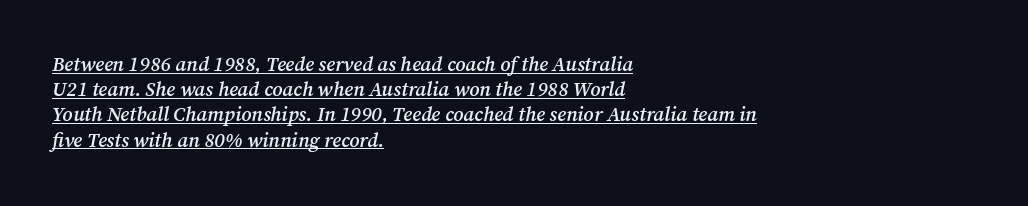
You could call the tracking neutral — neither tight nor loose. There's an unmistakable incline to the writing here. Students, this is semibold: more ink than regular, less than bold. Whoever set this chose a conventional vertical rhythm.
